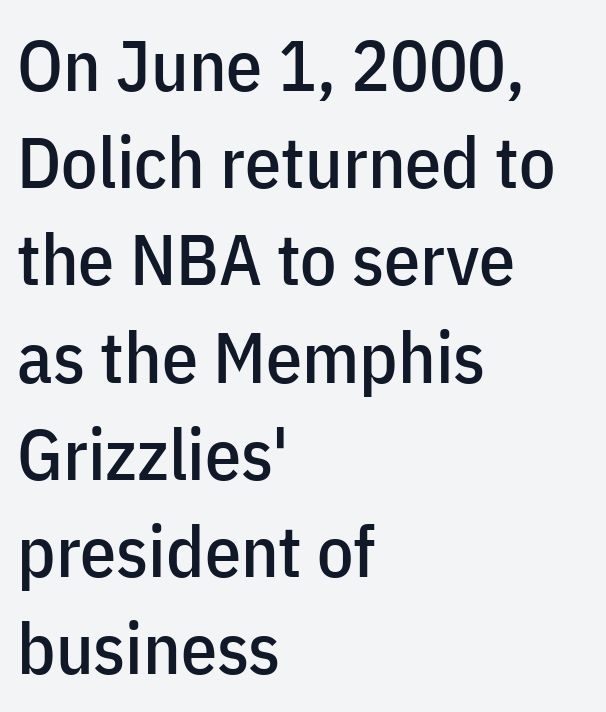
Q: Is the text italic (slanted)? A: No, it is upright.
Q: Is the typeface a serif or a sans-serif typeface? A: Sans-serif.
Q: Is the text underlined? A: No.
Q: How is the paragraph aligned? A: Left-aligned.
Q: Is the spacing between letters normal or unusually wide? A: Normal.
Q: Is the spacing between lines tight, normal or loose? A: Normal.
Q: Width (condensed, normal, or wide)? A: Condensed.
Q: Stroke contrast? A: Low.
Q: x-height? A: Medium.
Q: Monospaced? A: No.
